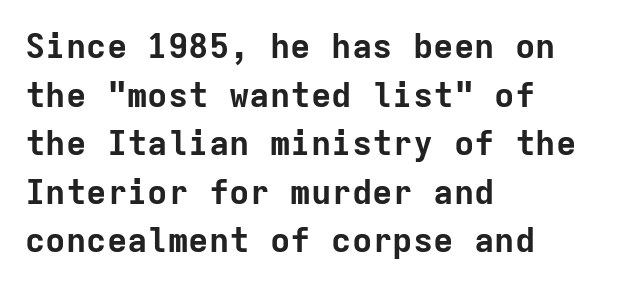
The image shows 34 px bold sans-serif type, upright, monospaced; set left-aligned, normal line spacing (1.43x), normal letter spacing, not underlined; low stroke contrast and a medium x-height.
